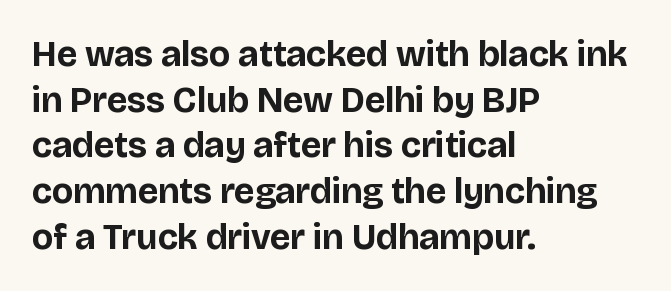
Q: Is the text bold? A: Yes.
Q: Is the text italic (slanted)? A: No, it is upright.
Q: Is the typeface a serif or a sans-serif typeface? A: Sans-serif.
Q: Is the text underlined? A: No.
Q: How is the paragraph aligned? A: Left-aligned.
Q: Is the spacing between letters normal or unusually wide? A: Normal.
Q: Is the spacing between lines tight, normal or loose? A: Normal.
Q: Width (condensed, normal, or wide)? A: Normal.
Q: Stroke contrast? A: Low.
Q: x-height? A: Large.
Q: Monospaced? A: No.
